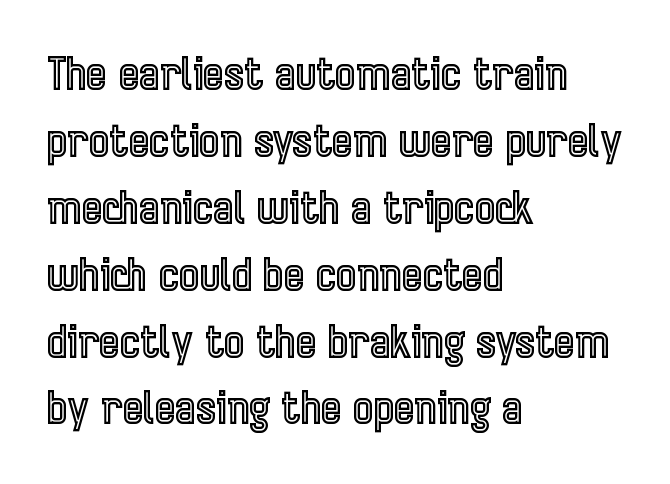
The image shows 44 px condensed type, upright; set left-aligned, normal line spacing (1.52x), normal letter spacing, not underlined; a medium x-height.
